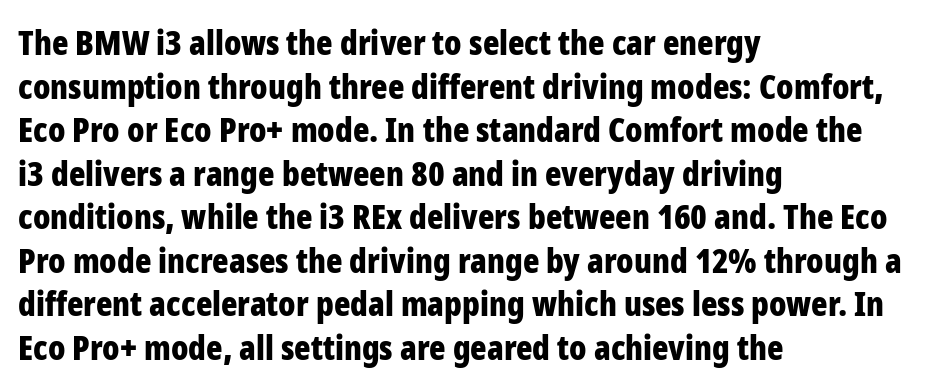
Q: Is the text bold? A: Yes.
Q: Is the text italic (slanted)? A: No, it is upright.
Q: Is the typeface a serif or a sans-serif typeface? A: Sans-serif.
Q: Is the text underlined? A: No.
Q: How is the paragraph aligned? A: Left-aligned.
Q: Is the spacing between letters normal or unusually wide? A: Normal.
Q: Is the spacing between lines tight, normal or loose? A: Normal.
Q: Width (condensed, normal, or wide)? A: Condensed.
Q: Stroke contrast? A: Low.
Q: x-height? A: Medium.
Q: Monospaced? A: No.
